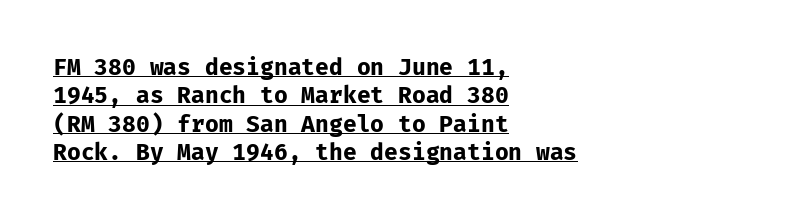
Q: Is the text bold? A: Yes.
Q: Is the text italic (slanted)? A: No, it is upright.
Q: Is the text underlined? A: Yes.
Q: How is the paragraph aligned? A: Left-aligned.
Q: Is the spacing between letters normal or unusually wide? A: Normal.
